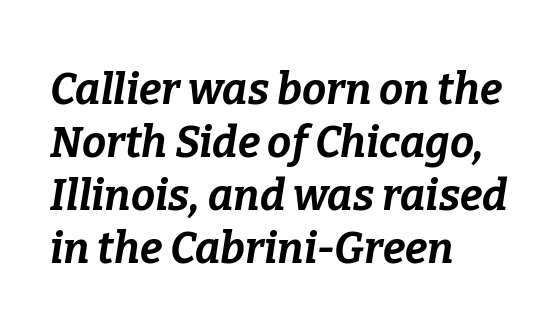
The image shows 43 px bold type, italic (leaning right); set left-aligned, line spacing 1.23x, normal letter spacing, not underlined; low stroke contrast and a medium x-height.
